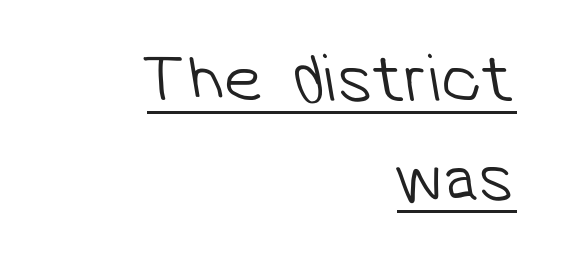
Q: Is the text bold? A: No.
Q: Is the typeface a serif or a sans-serif typeface? A: Sans-serif.
Q: Is the text underlined? A: Yes.
Q: How is the paragraph aligned? A: Right-aligned.
Q: Is the spacing between letters normal or unusually wide? A: Normal.
Q: Is the spacing between lines tight, normal or loose? A: Normal.
Q: Width (condensed, normal, or wide)? A: Normal.
Q: Stroke contrast? A: Low.
Q: x-height? A: Medium.
Q: Monospaced? A: No.
